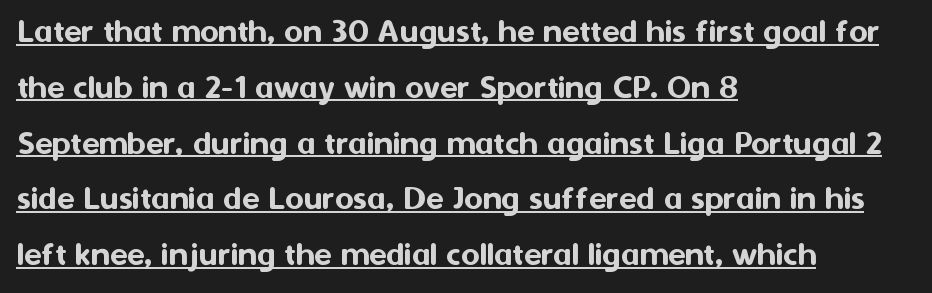
This rendering leaves character spacing at its baseline value. The letters carry no serifs — their stems end cleanly without finishing strokes. The line-height multiplier appears to be the usual default. When letters stand straight like this, we call the style roman or upright.
